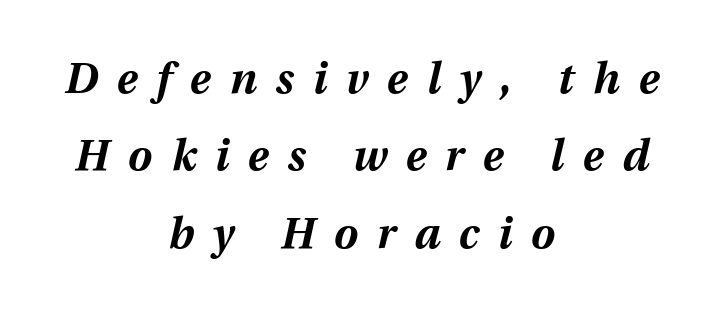
The image shows 43 px bold type, italic (leaning right); set centered, line spacing 1.8x, unusually wide letter spacing (+0.44 em), not underlined; medium stroke contrast and a medium x-height.
